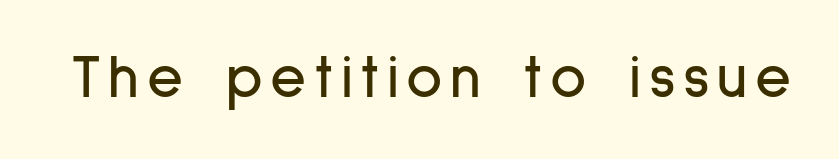
{"serif": "no", "italic": "no", "width": "condensed", "stroke_contrast": "low", "x_height": "medium", "monospaced": "no", "underline": "no", "glyph_px": 62}
